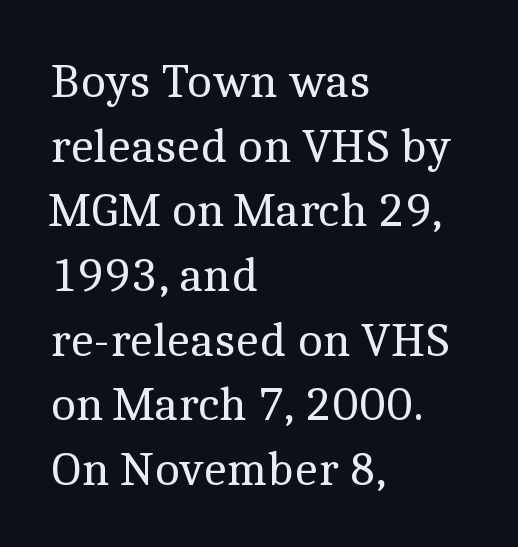
Q: Is the text bold? A: No.
Q: Is the text italic (slanted)? A: No, it is upright.
Q: Is the typeface a serif or a sans-serif typeface? A: Serif.
Q: Is the text underlined? A: No.
Q: How is the paragraph aligned? A: Left-aligned.
Q: Is the spacing between letters normal or unusually wide? A: Normal.
Q: Is the spacing between lines tight, normal or loose? A: Normal.
Q: Width (condensed, normal, or wide)? A: Normal.
Q: x-height? A: Medium.
Q: Monospaced? A: No.
